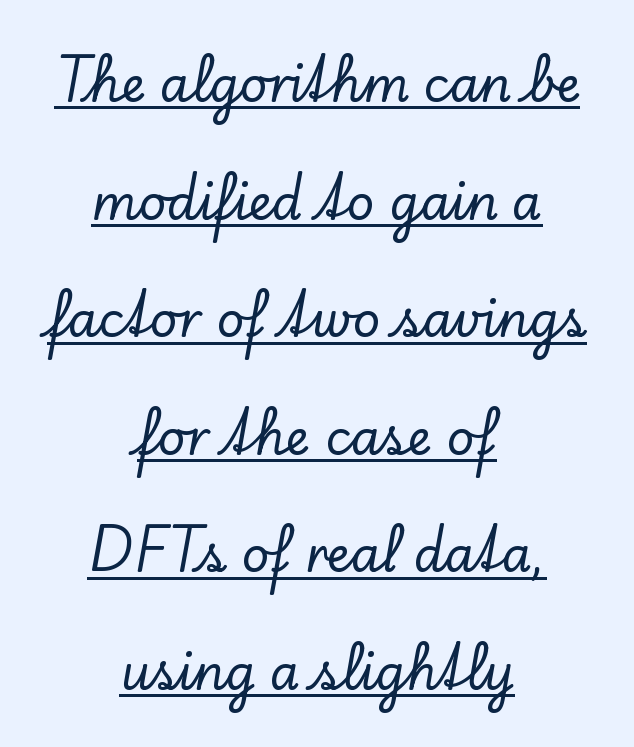
Q: Is the text italic (slanted)? A: Yes.
Q: Is the typeface a serif or a sans-serif typeface? A: Serif.
Q: Is the text underlined? A: Yes.
Q: How is the paragraph aligned? A: Centered.
Q: Is the spacing between letters normal or unusually wide? A: Normal.
Q: Is the spacing between lines tight, normal or loose? A: Loose.
Q: Width (condensed, normal, or wide)? A: Normal.
Q: Stroke contrast? A: Low.
Q: x-height? A: Small.
Q: Monospaced? A: No.
